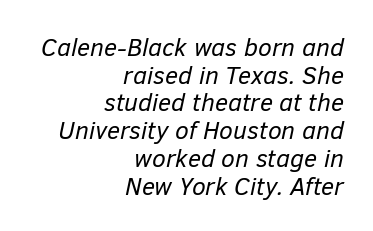
{"italic": "yes", "lean": "right", "slant_degrees": 12, "bold": "no", "underline": "no", "align": "right", "line_spacing": "tight", "line_spacing_ratio": 1.11, "letter_spacing": "normal", "letter_spacing_em": 0.0, "glyph_px": 25}
